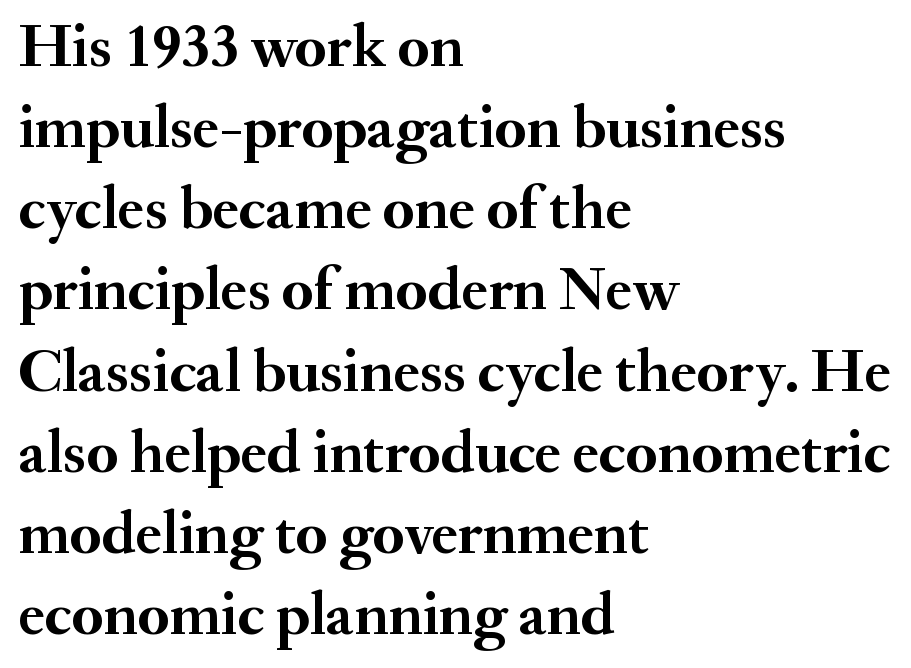
Character widths vary here, with narrow letters taking less room than wide ones. Honestly, there is no underline to notice here at all. Unlike a clean sans, this face finishes its strokes with serifs. Leading matches the norm, producing a regular column. A roman cut, with each character standing at attention. Compared with typical body copy, the letter spacing here is the same.
